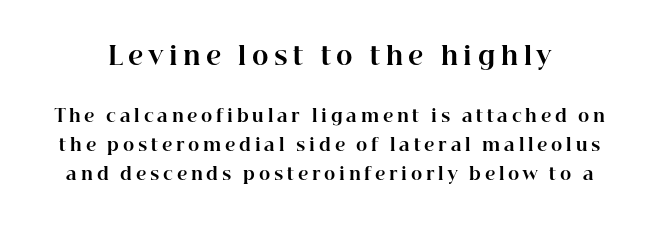
The image shows 25 px bold type, upright; set line spacing 1.71x, unusually wide letter spacing (+0.22 em), not underlined; the first (top) block is 1.47x larger.
